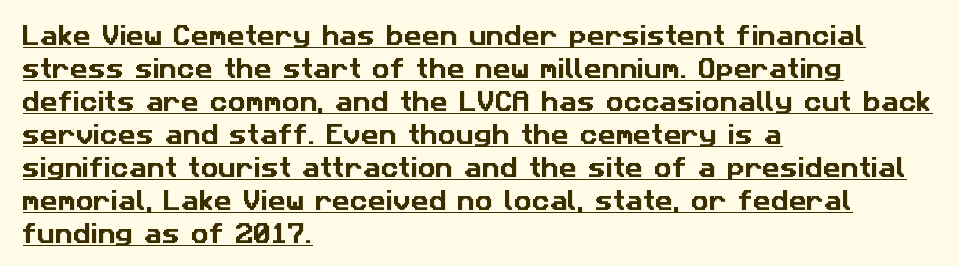
{"underline": "yes", "align": "left", "line_spacing": "normal", "line_spacing_ratio": 1.5, "letter_spacing": "normal", "letter_spacing_em": 0.0, "glyph_px": 22}
